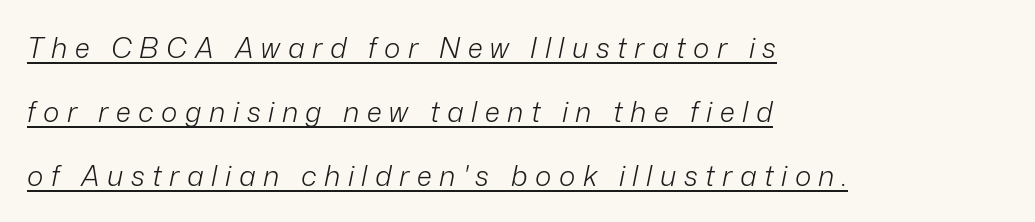
Here the designer chose a conventional face with non-uniform glyph widths. The tracking jumps out immediately: characters are airy and widely separated. This rendering uses left alignment, leaving the right contour irregular. Posture: slanted. Bold? No — there's no thickening of the strokes.
